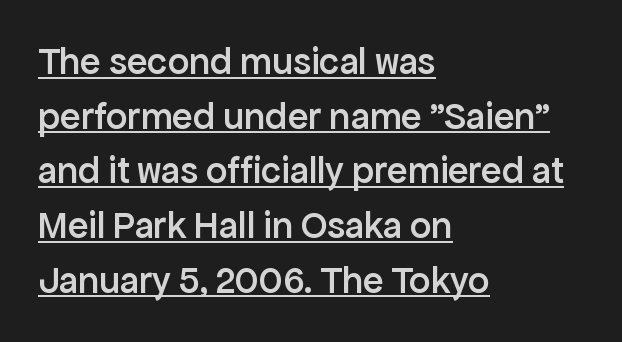
These lines are composed in type without serifs. Check the space under the baseline: a stroke is drawn there. Emphasis by weight is partial: semibold. All the whitespace from short lines collects on the right. The face used here is proportionally spaced, like ordinary book or web type.
